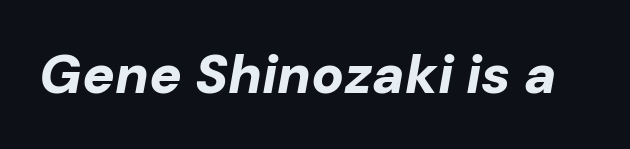
The image shows 54 px bold type, italic (leaning right); set normal letter spacing, not underlined; low stroke contrast and a medium x-height.
